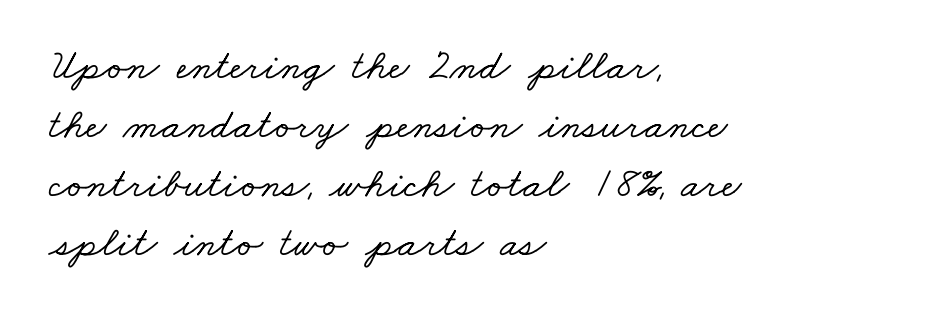
The image shows 43 px wide serif type; set left-aligned, normal line spacing (1.37x), normal letter spacing, not underlined; low stroke contrast and a small x-height.
